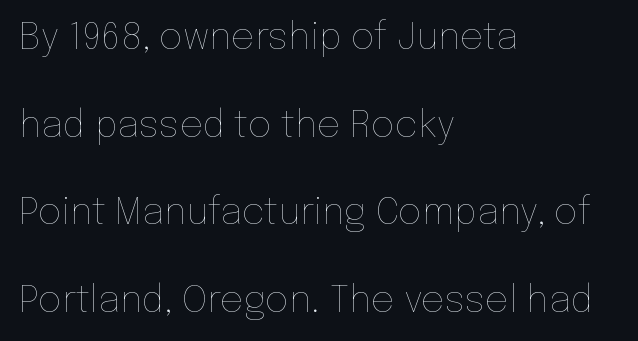
Words float on clear page, feet unadorned. In terms of posture, this sample is upright. Standard letterfit; no display-style spreading of the glyphs. The weight tops out at a normal text grade.
